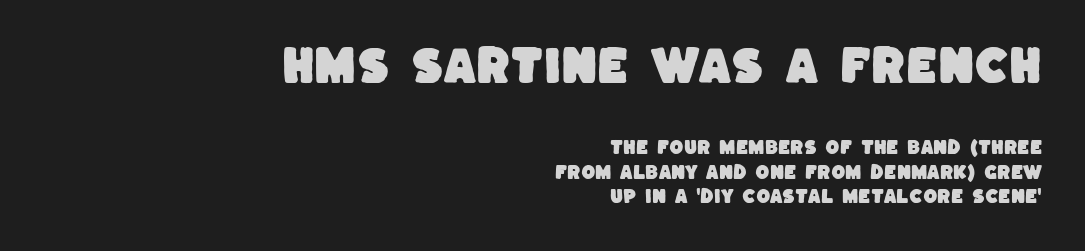
The image shows 41 px sans-serif type; set right-aligned, normal line spacing (1.54x), normal letter spacing, not underlined; the first (top) block is 2.56x larger; low stroke contrast and a large x-height.
